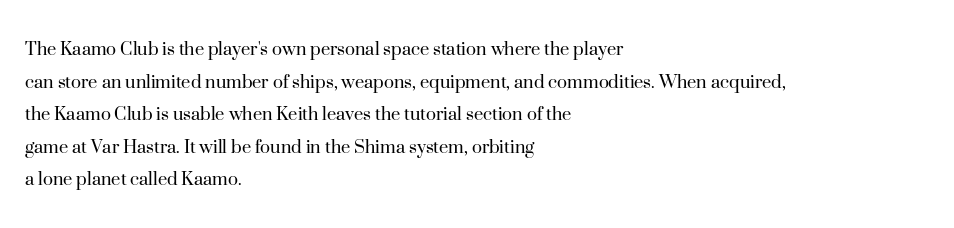
The axis of the letterforms is exactly vertical. Here the glyphs are tracked normally, forming tight word shapes. Descenders hang freely into open space. Line beginnings align vertically; line endings do not. The rows are spaced the way most documents space them.
